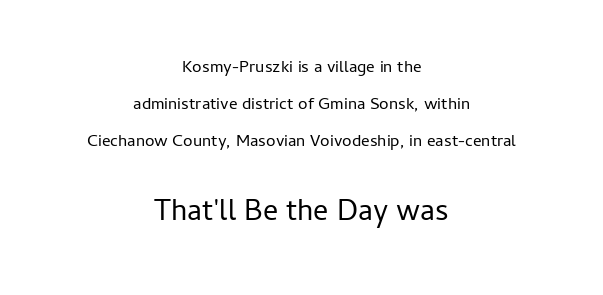
Nothing heavy about these letters — not bold at all. Looks like regular typesetting: each glyph gets only the width it needs. The type family on display is of the sans-serif kind. Do the letters lean? They stand straight. Words appear dense and cohesive because spacing is normal.
